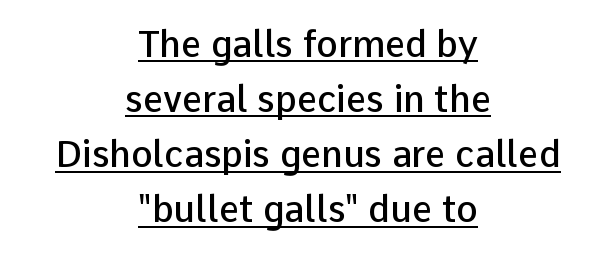
The image shows 36 px semibold sans-serif type, upright; set centered, normal line spacing (1.53x), normal letter spacing, underlined; low stroke contrast and a medium x-height.
